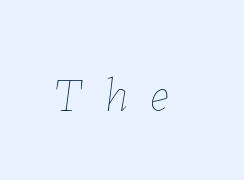
{"italic": "yes", "lean": "right", "slant_degrees": 7, "bold": "no", "weight": "thin", "width": "normal", "stroke_contrast": "low", "x_height": "medium", "monospaced": "no", "underline": "no", "letter_spacing": "wide", "letter_spacing_em": 0.46, "glyph_px": 49}
